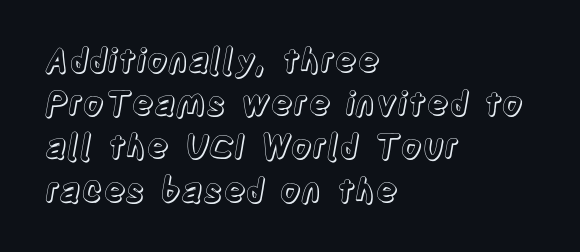
The image shows 33 px condensed type; set left-aligned, normal line spacing (1.31x), normal letter spacing, not underlined; a large x-height.
